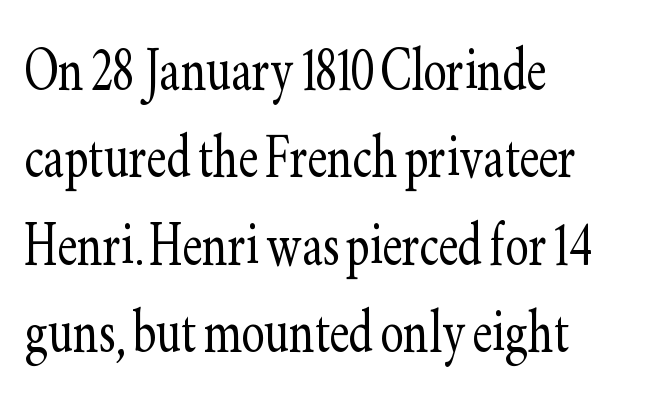
The image shows 70 px light, condensed serif type, upright; set left-aligned, normal line spacing (1.25x), normal letter spacing, not underlined; low stroke contrast and a small x-height.
